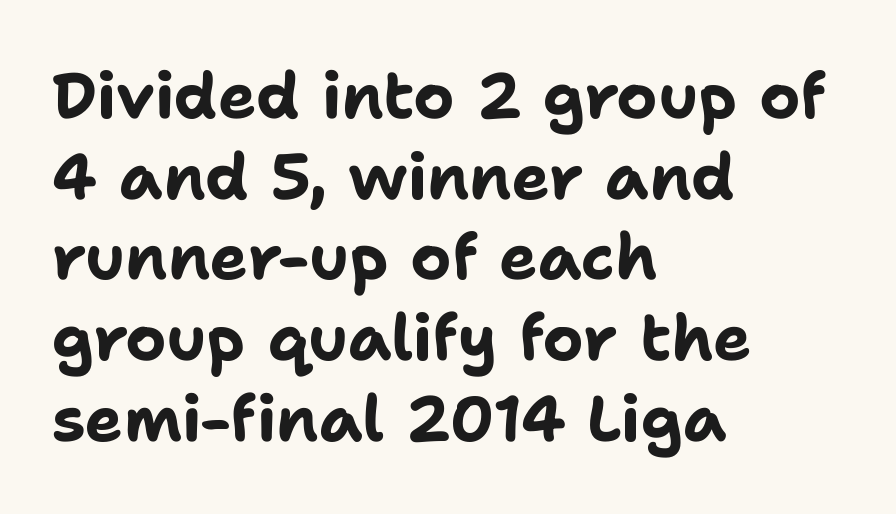
Q: Is the text bold? A: Yes.
Q: Is the text italic (slanted)? A: No, it is upright.
Q: Is the typeface a serif or a sans-serif typeface? A: Sans-serif.
Q: Is the text underlined? A: No.
Q: How is the paragraph aligned? A: Left-aligned.
Q: Is the spacing between letters normal or unusually wide? A: Normal.
Q: Is the spacing between lines tight, normal or loose? A: Normal.
Q: Width (condensed, normal, or wide)? A: Normal.
Q: Stroke contrast? A: Low.
Q: x-height? A: Medium.
Q: Monospaced? A: No.
